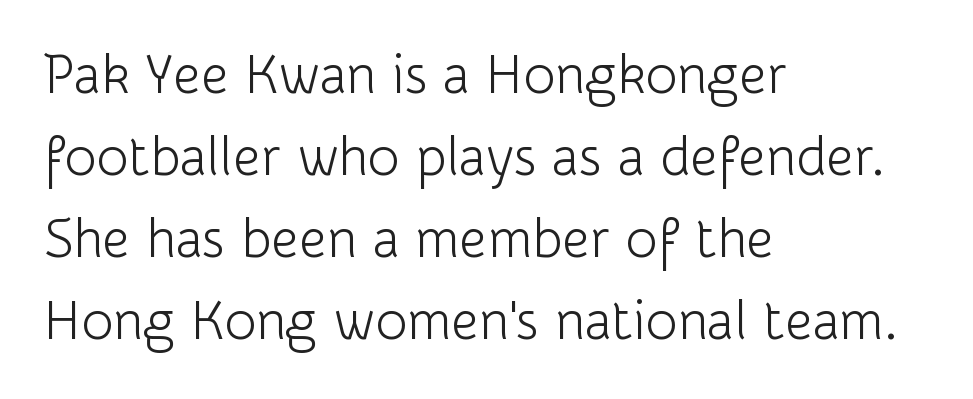
Students, observe: this is what conventionally led text looks like. Reading down the block, your eye returns to a fixed left position each line. Words appear dense and cohesive because spacing is normal. Posture: straight, roman, zero tilt. Has an underline been added? It has not.
